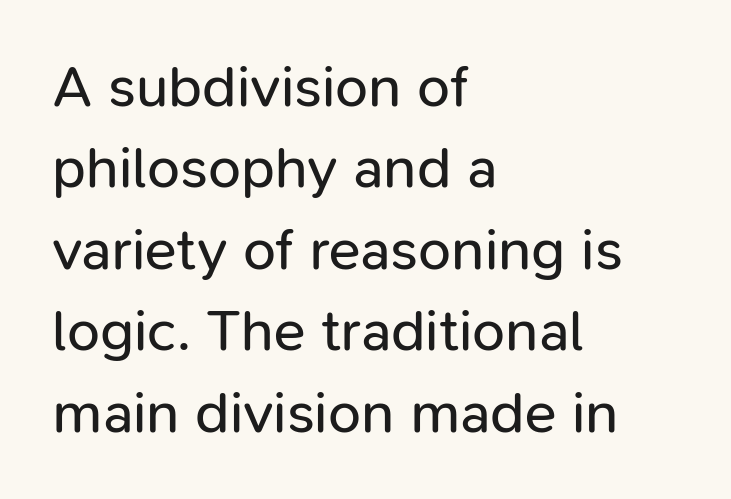
The image shows 59 px regular-weight sans-serif type, upright; set left-aligned, normal line spacing (1.38x), normal letter spacing, not underlined; low stroke contrast and a medium x-height.
